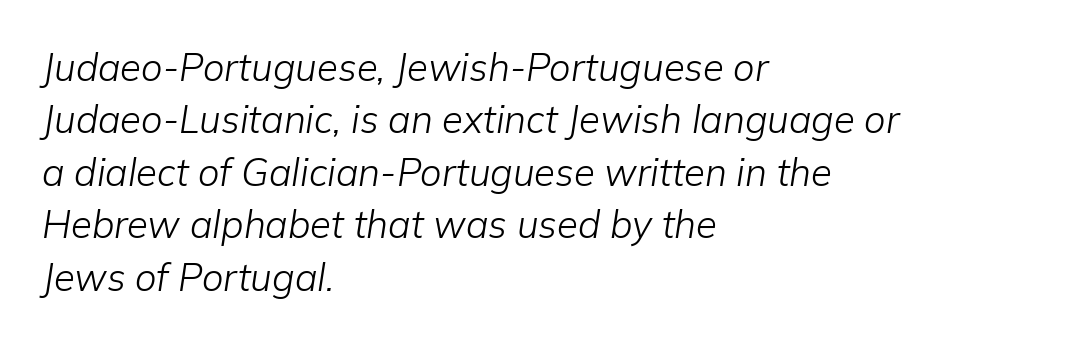
Q: Is the text bold? A: No.
Q: Is the text italic (slanted)? A: Yes, it leans right by about 9 degrees.
Q: Is the text underlined? A: No.
Q: How is the paragraph aligned? A: Left-aligned.
Q: Is the spacing between letters normal or unusually wide? A: Normal.
Q: Is the spacing between lines tight, normal or loose? A: Normal.
Q: Width (condensed, normal, or wide)? A: Normal.
Q: Stroke contrast? A: Low.
Q: x-height? A: Medium.
Q: Monospaced? A: No.
